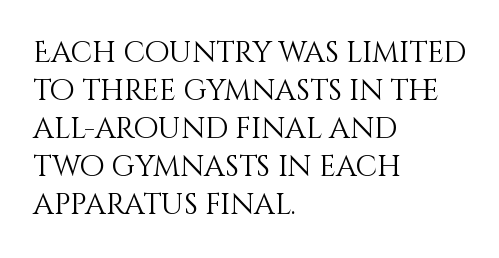
Is this a heavy cut? Hardly; it is regular or lighter. Character widths vary here, with narrow letters taking less room than wide ones. The foot of each line stays bare and open. Characters remain perfectly vertical along every line. Compared with typical body copy, the letter spacing here is the same. These lines stack with their left ends in a neat column.
